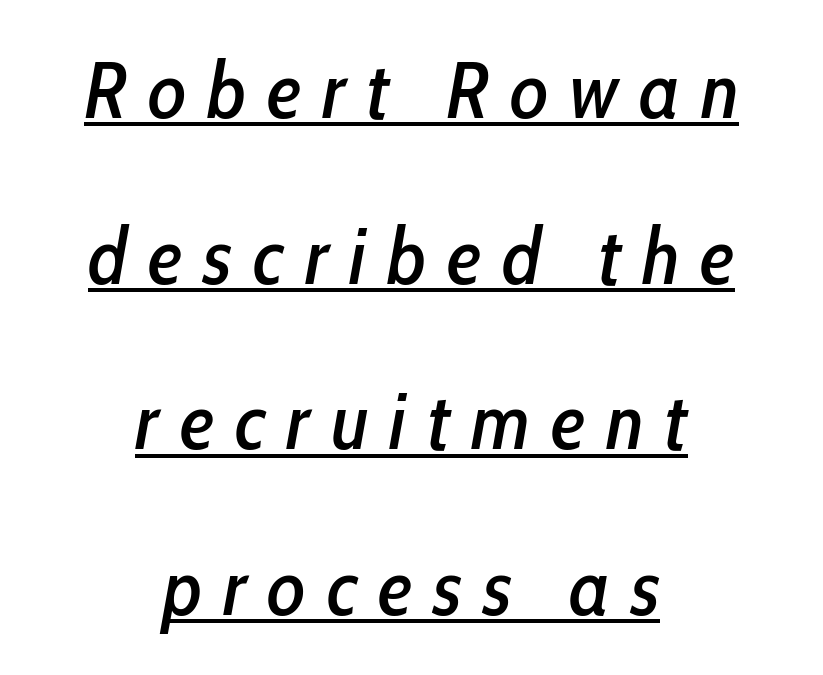
The image shows 80 px condensed type, italic (leaning right); set centered, loose line spacing (2.07x), unusually wide letter spacing (+0.26 em), underlined; low stroke contrast and a medium x-height.
